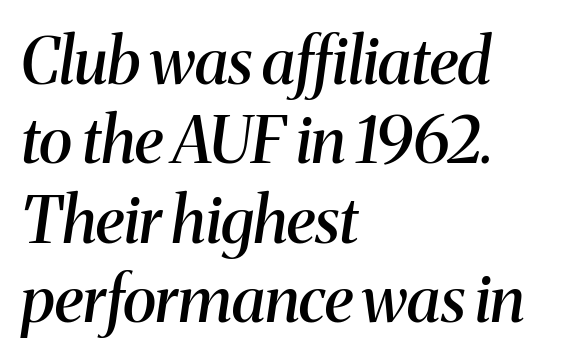
Plain, unruled lines of type. Stroke terminals: seriffed. These lines keep a tight, regular rhythm from letter to letter. The glyphs look as if they've been sheared to an angle. One-word summary of the alignment: left. Stems and bowls a touch heavier than normal — semibold.
